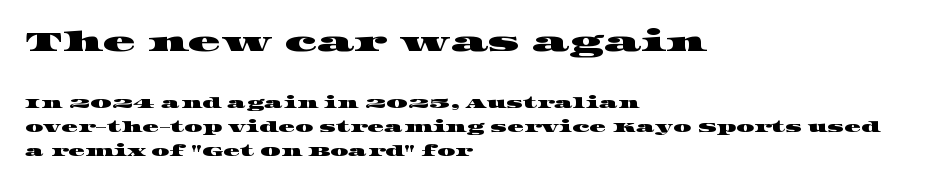
Q: Is the text underlined? A: No.
Q: How is the paragraph aligned? A: Left-aligned.
Q: Is the spacing between letters normal or unusually wide? A: Normal.
Q: Which block of text is set in a larger size, the first (top) or the second (bottom)? A: The first (top) one.
